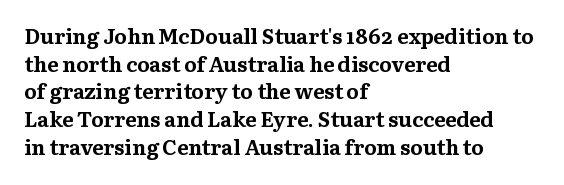
{"italic": "no", "bold": "yes", "underline": "no", "align": "left", "line_spacing": "normal", "line_spacing_ratio": 1.32, "letter_spacing": "normal", "letter_spacing_em": 0.0, "glyph_px": 21}
